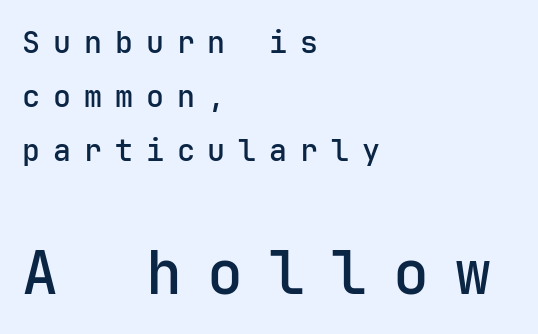
The image shows 60 px semibold sans-serif type, upright; set left-aligned, line spacing 1.8x, unusually wide letter spacing (+0.43 em), not underlined; the second (bottom) block is 2.0x larger; low stroke contrast and a medium x-height.
